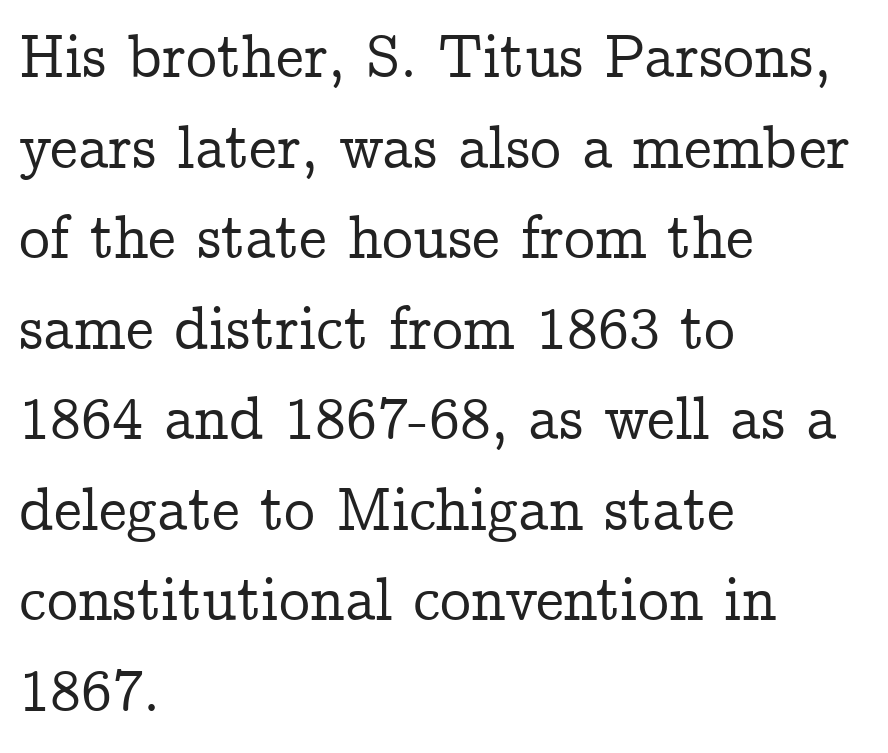
Q: Is the text italic (slanted)? A: No, it is upright.
Q: Is the typeface a serif or a sans-serif typeface? A: Serif.
Q: Is the text underlined? A: No.
Q: How is the paragraph aligned? A: Left-aligned.
Q: Is the spacing between letters normal or unusually wide? A: Normal.
Q: Is the spacing between lines tight, normal or loose? A: Normal.
Q: Width (condensed, normal, or wide)? A: Normal.
Q: Stroke contrast? A: Low.
Q: x-height? A: Medium.
Q: Monospaced? A: No.
